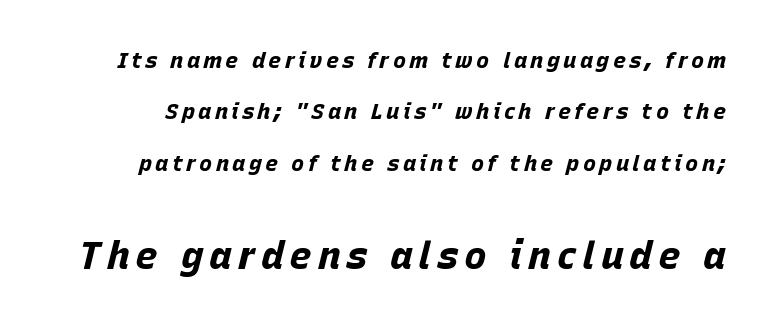
Q: Is the text bold? A: Yes.
Q: Is the text italic (slanted)? A: Yes, it leans right by about 15 degrees.
Q: Is the text underlined? A: No.
Q: Is the spacing between lines tight, normal or loose? A: Loose.
Q: Which block of text is set in a larger size, the first (top) or the second (bottom)? A: The second (bottom) one.
Q: Width (condensed, normal, or wide)? A: Normal.
Q: Stroke contrast? A: Low.
Q: x-height? A: Large.
Q: Monospaced? A: No.
